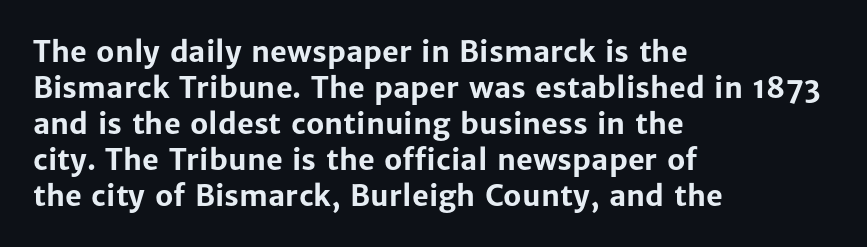
The image shows 29 px bold sans-serif type, upright; set left-aligned, line spacing 1.24x, normal letter spacing, not underlined; low stroke contrast and a medium x-height.
